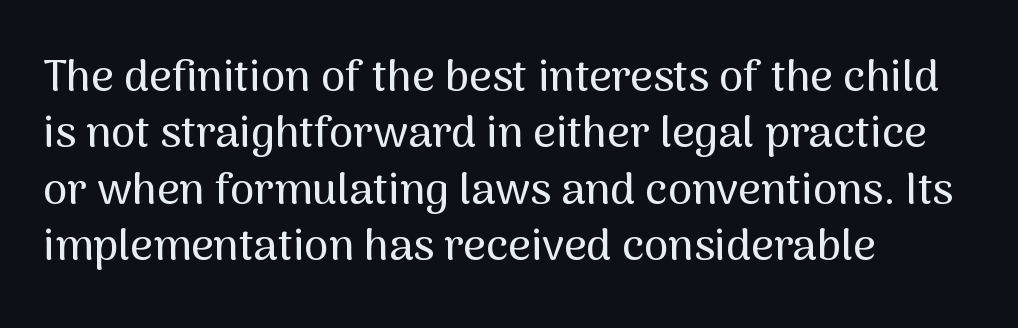
{"serif": "no", "italic": "no", "width": "normal", "stroke_contrast": "medium", "x_height": "medium", "monospaced": "no", "underline": "no", "align": "left", "line_spacing": "normal", "line_spacing_ratio": 1.28, "letter_spacing": "normal", "letter_spacing_em": 0.0, "glyph_px": 44}
